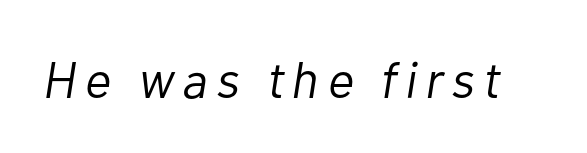
Q: Is the text bold? A: No.
Q: Is the text italic (slanted)? A: Yes, it leans right by about 10 degrees.
Q: Is the text underlined? A: No.
Q: Width (condensed, normal, or wide)? A: Normal.
Q: Stroke contrast? A: Low.
Q: x-height? A: Medium.
Q: Monospaced? A: No.
